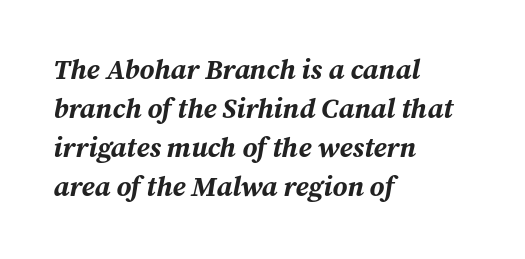
{"italic": "yes", "lean": "right", "slant_degrees": 12, "bold": "yes", "weight": "bold", "width": "normal", "stroke_contrast": "medium", "x_height": "medium", "monospaced": "no", "underline": "no", "align": "left", "line_spacing": "normal", "line_spacing_ratio": 1.39, "letter_spacing": "normal", "letter_spacing_em": 0.0, "glyph_px": 28}
